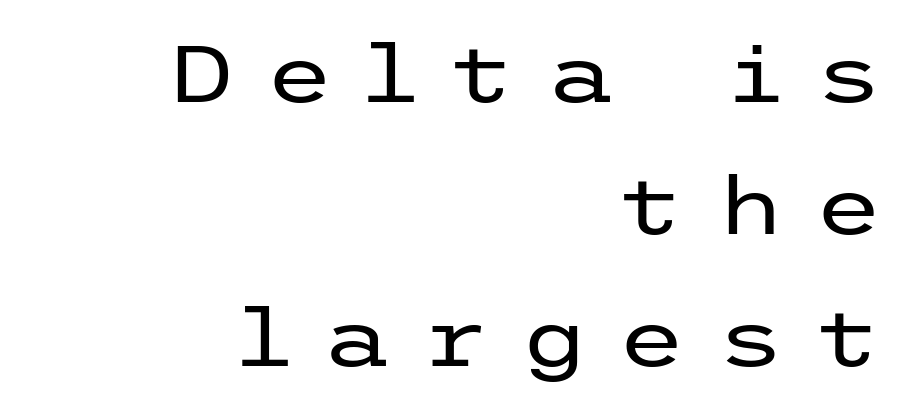
Q: Is the text bold? A: No.
Q: Is the text italic (slanted)? A: No, it is upright.
Q: Is the typeface a serif or a sans-serif typeface? A: Sans-serif.
Q: Is the text underlined? A: No.
Q: How is the paragraph aligned? A: Right-aligned.
Q: Is the spacing between letters normal or unusually wide? A: Unusually wide.
Q: Is the spacing between lines tight, normal or loose? A: Normal.
Q: Width (condensed, normal, or wide)? A: Wide.
Q: Stroke contrast? A: Low.
Q: x-height? A: Medium.
